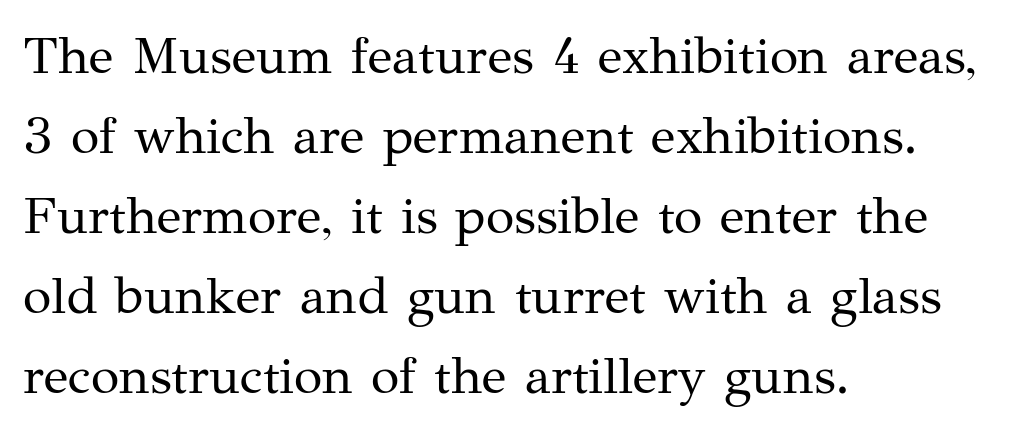
The image shows 52 px regular-weight serif type, upright; set left-aligned, normal line spacing (1.54x), normal letter spacing, not underlined; medium stroke contrast and a medium x-height.
